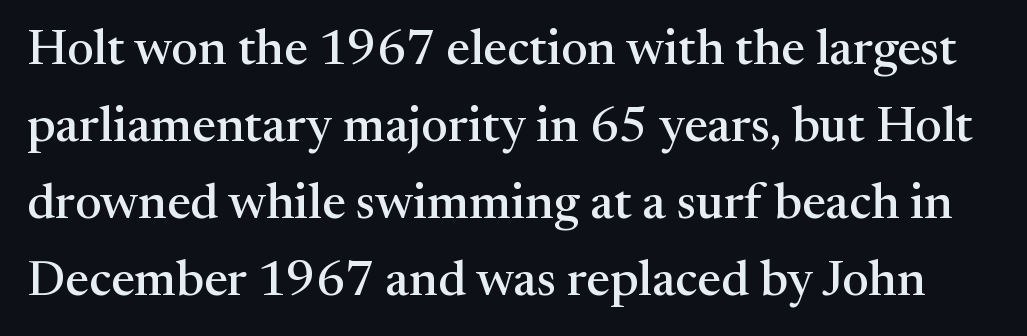
{"serif": "yes", "italic": "no", "width": "normal", "stroke_contrast": "medium", "x_height": "medium", "monospaced": "no", "underline": "no", "line_spacing": "normal", "line_spacing_ratio": 1.54, "letter_spacing": "normal", "letter_spacing_em": 0.0, "glyph_px": 50}
